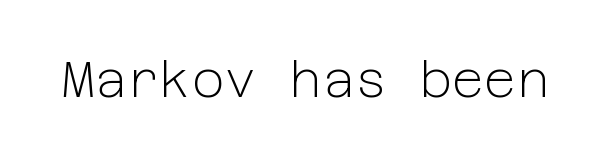
{"serif": "no", "italic": "no", "bold": "no", "weight": "light", "width": "normal", "stroke_contrast": "low", "x_height": "medium", "underline": "no", "letter_spacing": "normal", "letter_spacing_em": 0.0, "glyph_px": 50}
